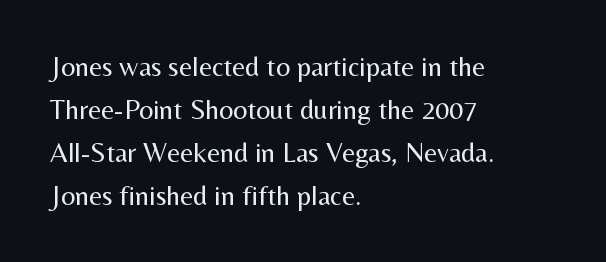
The image shows 28 px regular-weight sans-serif type, upright; set left-aligned, normal line spacing (1.53x), normal letter spacing, not underlined; medium stroke contrast and a medium x-height.
